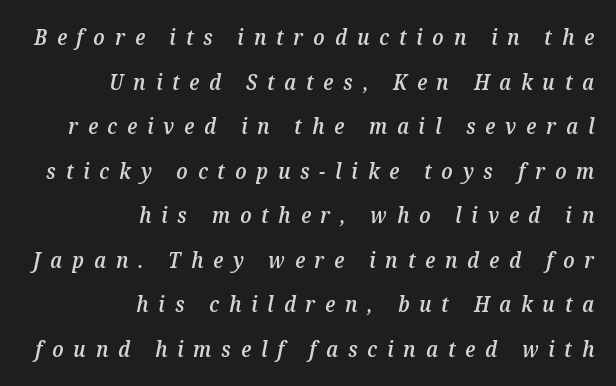
{"italic": "yes", "lean": "right", "slant_degrees": 12, "bold": "semi", "underline": "no", "align": "right", "line_spacing": "loose", "line_spacing_ratio": 2.12, "letter_spacing": "wide", "letter_spacing_em": 0.47, "glyph_px": 21}
